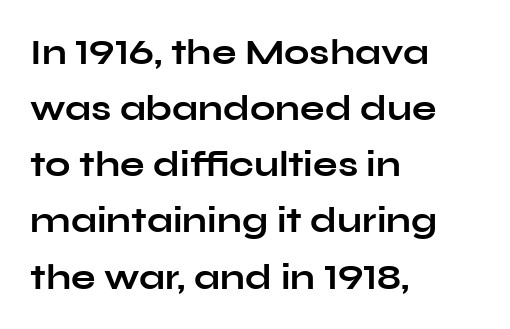
Letters rest on an invisible, unmarked baseline. The lettering stays uniformly vertical, giving the passage a roman look. Regarding leading, the lines here are spaced in the standard way. This is sans-serif lettering, the kind often seen on screens and signage. Emphasis by weight is at full strength: bold.
